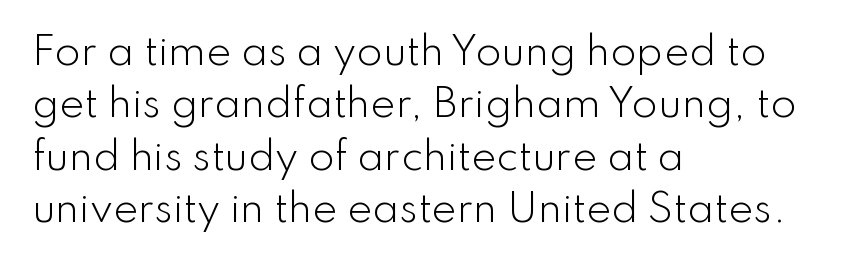
Q: Is the text bold? A: No.
Q: Is the text italic (slanted)? A: No, it is upright.
Q: Is the typeface a serif or a sans-serif typeface? A: Sans-serif.
Q: Is the text underlined? A: No.
Q: How is the paragraph aligned? A: Left-aligned.
Q: Is the spacing between letters normal or unusually wide? A: Normal.
Q: Is the spacing between lines tight, normal or loose? A: Normal.
Q: Width (condensed, normal, or wide)? A: Normal.
Q: Stroke contrast? A: Low.
Q: x-height? A: Small.
Q: Monospaced? A: No.
